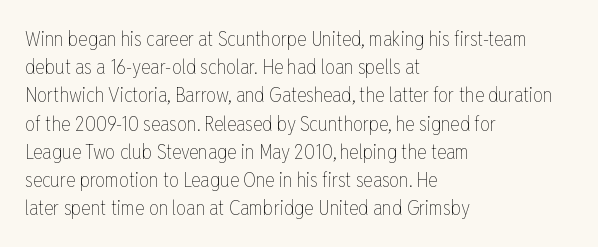
Nobody drew a line under any word here. When letters stand straight like this, we call the style roman or upright. The lines sit at an ordinary, default distance from one another. Summary of weight: not heavy and not bold.
